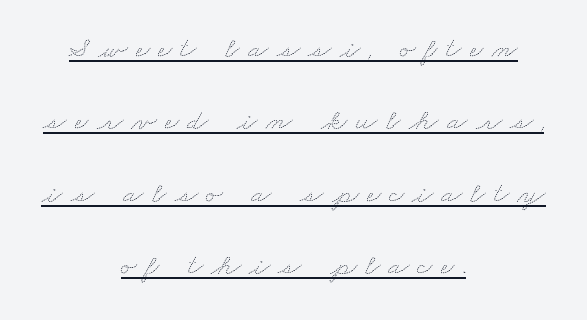
Q: Is the text bold? A: No.
Q: Is the text underlined? A: Yes.
Q: How is the paragraph aligned? A: Centered.
Q: Is the spacing between letters normal or unusually wide? A: Unusually wide.
Q: Is the spacing between lines tight, normal or loose? A: Loose.
Q: Width (condensed, normal, or wide)? A: Wide.
Q: Stroke contrast? A: Medium.
Q: x-height? A: Small.
Q: Monospaced? A: No.
